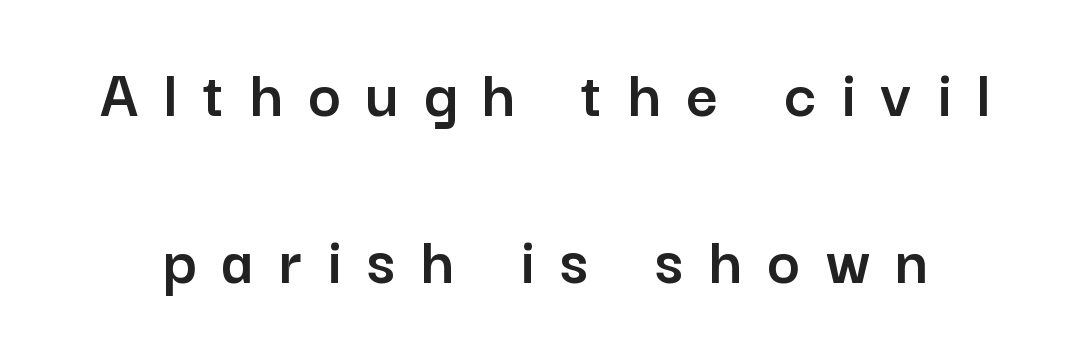
{"serif": "no", "italic": "no", "width": "normal", "stroke_contrast": "low", "x_height": "medium", "monospaced": "no", "underline": "no", "line_spacing": "loose", "line_spacing_ratio": 2.42, "letter_spacing": "wide", "letter_spacing_em": 0.37, "glyph_px": 69}
